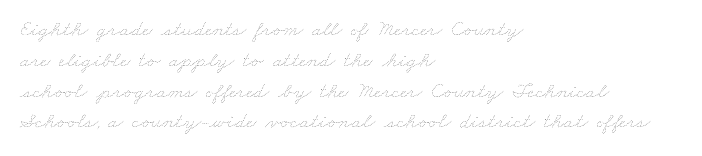
{"bold": "no", "underline": "no", "align": "left", "line_spacing": "normal", "line_spacing_ratio": 1.4, "letter_spacing": "normal", "letter_spacing_em": 0.0, "glyph_px": 22}
